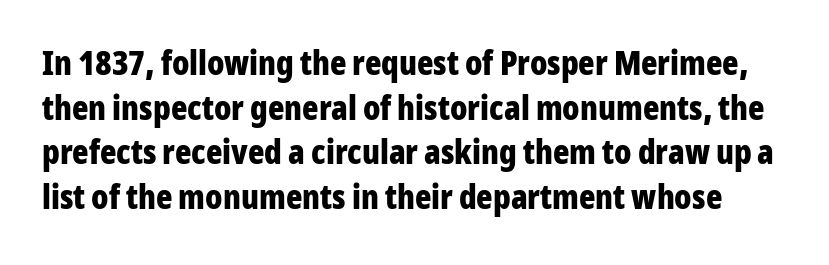
{"serif": "no", "italic": "no", "bold": "yes", "weight": "bold", "width": "condensed", "stroke_contrast": "low", "x_height": "medium", "monospaced": "no", "underline": "no", "line_spacing": "normal", "line_spacing_ratio": 1.31, "letter_spacing": "normal", "letter_spacing_em": 0.0, "glyph_px": 34}
